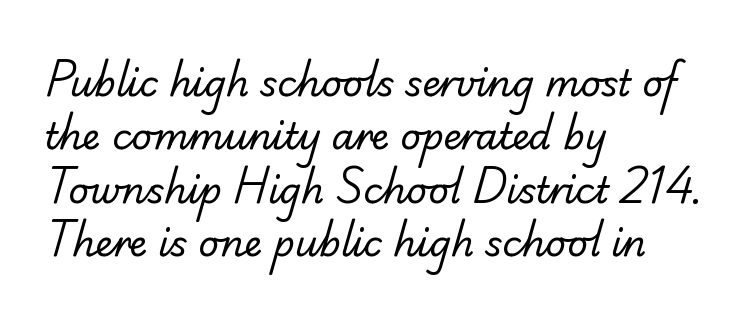
Q: Is the text bold? A: No.
Q: Is the typeface a serif or a sans-serif typeface? A: Sans-serif.
Q: Is the text underlined? A: No.
Q: How is the paragraph aligned? A: Left-aligned.
Q: Is the spacing between letters normal or unusually wide? A: Normal.
Q: Is the spacing between lines tight, normal or loose? A: Normal.
Q: Width (condensed, normal, or wide)? A: Normal.
Q: Stroke contrast? A: Low.
Q: x-height? A: Small.
Q: Monospaced? A: No.
